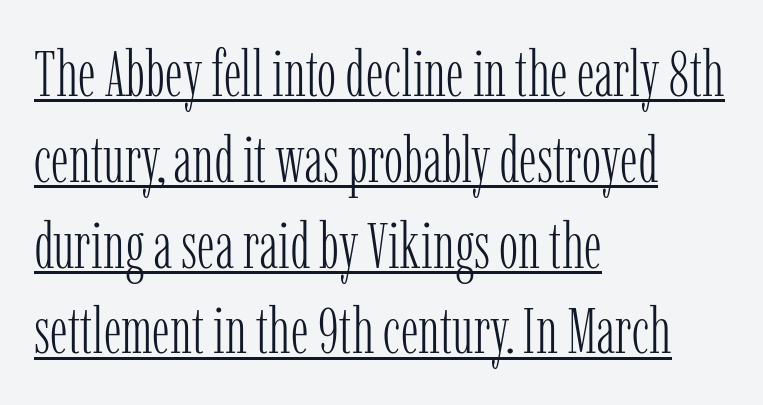
Q: Is the text bold? A: No.
Q: Is the text italic (slanted)? A: No, it is upright.
Q: Is the typeface a serif or a sans-serif typeface? A: Serif.
Q: Is the text underlined? A: Yes.
Q: How is the paragraph aligned? A: Left-aligned.
Q: Is the spacing between letters normal or unusually wide? A: Normal.
Q: Is the spacing between lines tight, normal or loose? A: Normal.
Q: Width (condensed, normal, or wide)? A: Condensed.
Q: Stroke contrast? A: Low.
Q: x-height? A: Medium.
Q: Monospaced? A: No.
